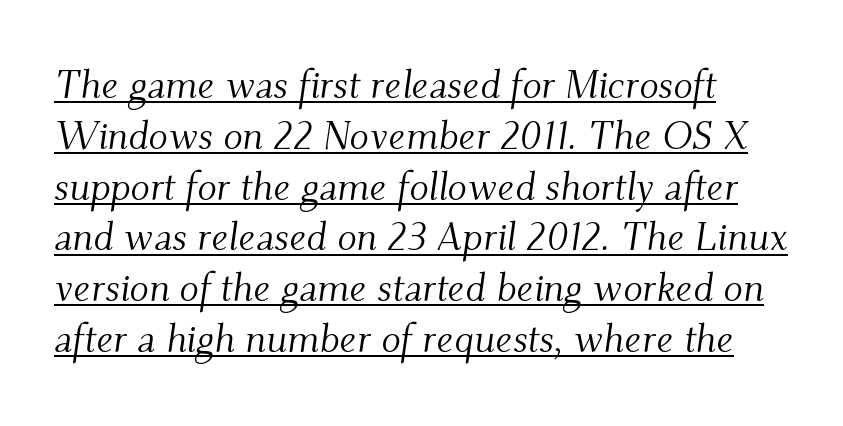
{"serif": "yes", "italic": "yes", "lean": "right", "slant_degrees": 9, "bold": "no", "weight": "light", "width": "normal", "stroke_contrast": "medium", "x_height": "small", "monospaced": "no", "underline": "yes", "line_spacing": "normal", "line_spacing_ratio": 1.27, "letter_spacing": "normal", "letter_spacing_em": 0.0, "glyph_px": 40}
